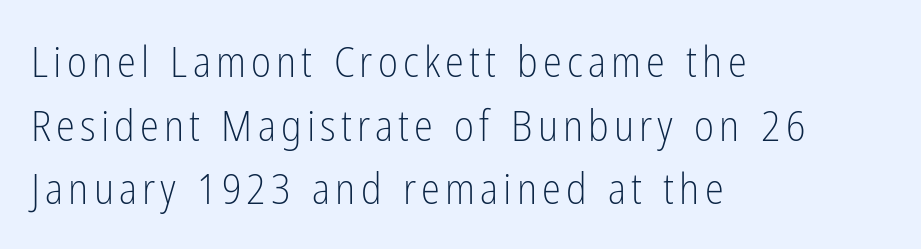
The image shows 43 px light, condensed sans-serif type, upright; set left-aligned, normal line spacing (1.48x), not underlined; low stroke contrast and a medium x-height.
